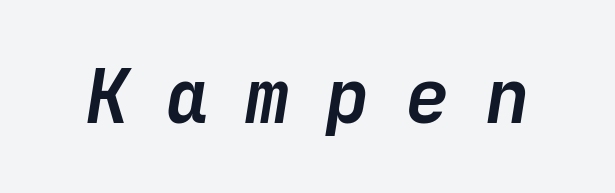
The image shows 74 px semibold type, italic (leaning right); set unusually wide letter spacing (+0.48 em), not underlined; low stroke contrast and a medium x-height.
